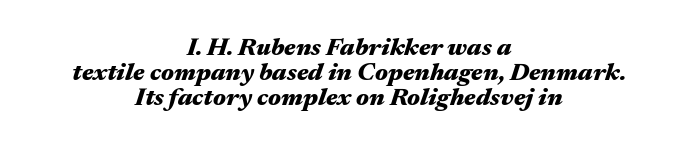
Q: Is the text bold? A: Yes.
Q: Is the text italic (slanted)? A: Yes, it leans right by about 17 degrees.
Q: Is the text underlined? A: No.
Q: How is the paragraph aligned? A: Centered.
Q: Is the spacing between letters normal or unusually wide? A: Normal.
Q: Is the spacing between lines tight, normal or loose? A: Tight.
